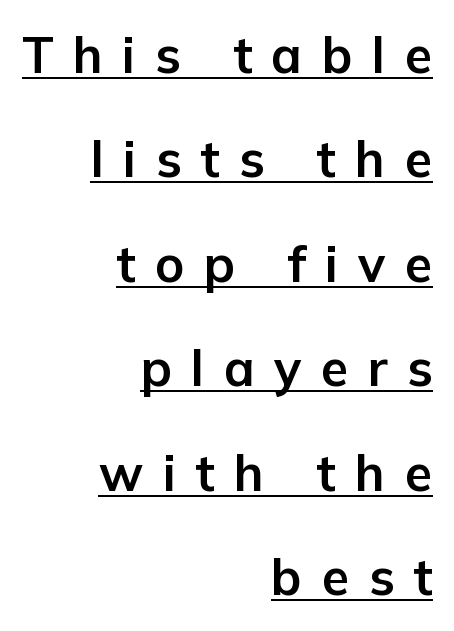
The font's upright variant was chosen for this text. These lines are rendered in a variable-pitch font. Alignment: flush right. These lines have a slow, spaced-out rhythm from letter to letter.
